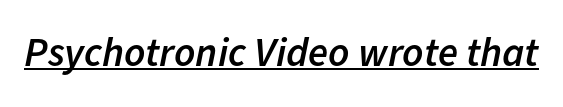
The image shows 41 px semibold type, italic (leaning right); set normal letter spacing, underlined; low stroke contrast and a medium x-height.
